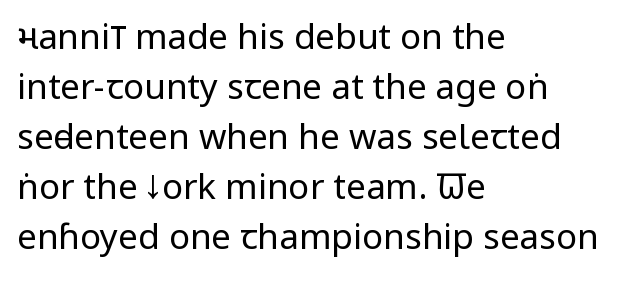
Q: Is the text bold? A: No.
Q: Is the text italic (slanted)? A: No, it is upright.
Q: Is the typeface a serif or a sans-serif typeface? A: Sans-serif.
Q: Is the text underlined? A: No.
Q: How is the paragraph aligned? A: Left-aligned.
Q: Is the spacing between letters normal or unusually wide? A: Normal.
Q: Is the spacing between lines tight, normal or loose? A: Normal.
Q: Width (condensed, normal, or wide)? A: Condensed.
Q: Stroke contrast? A: Low.
Q: x-height? A: Large.
Q: Monospaced? A: No.
